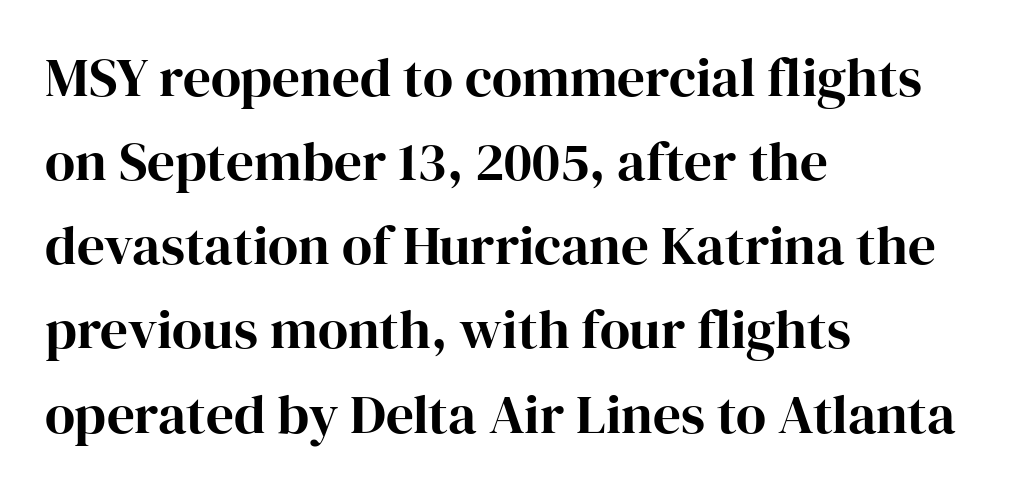
The image shows 55 px serif type, upright; set left-aligned, normal line spacing (1.53x), normal letter spacing, not underlined; high stroke contrast and a medium x-height.
